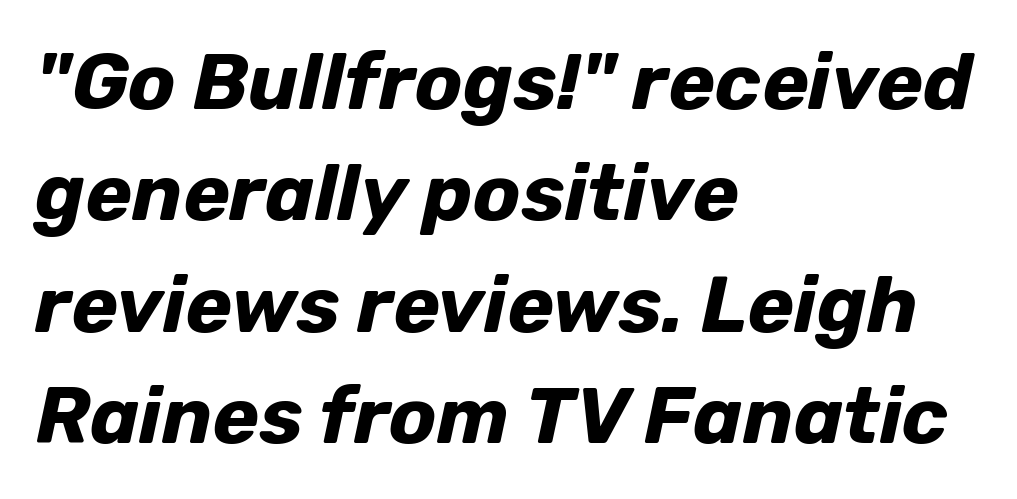
Honestly, there is no underline to notice here at all. The specimen reads as italic at a glance. The rows are spaced the way most documents space them. Characters follow at the spacing the type designer built in. A classic flush-left, rag-right setting is used for this passage. Character widths vary here, with narrow letters taking less room than wide ones.
